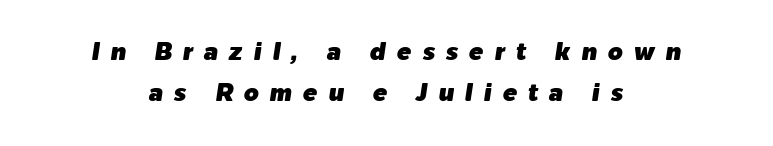
Q: Is the text italic (slanted)? A: Yes, it leans right by about 9 degrees.
Q: Is the text underlined? A: No.
Q: How is the paragraph aligned? A: Centered.
Q: Is the spacing between letters normal or unusually wide? A: Unusually wide.
Q: Is the spacing between lines tight, normal or loose? A: Normal.
